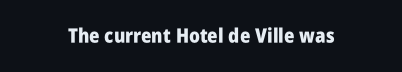
Q: Is the text bold? A: Yes.
Q: Is the text italic (slanted)? A: No, it is upright.
Q: Is the text underlined? A: No.
Q: How is the paragraph aligned? A: Centered.
Q: Is the spacing between letters normal or unusually wide? A: Normal.
